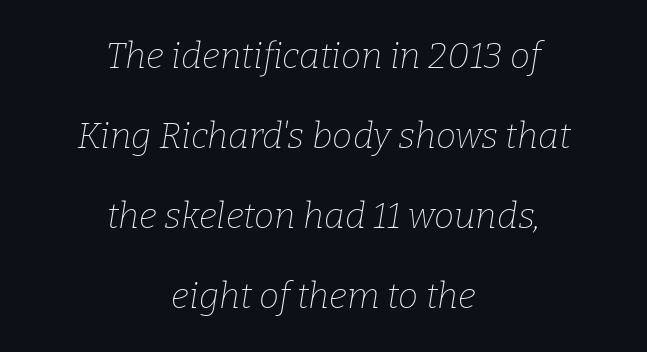
{"serif": "yes", "italic": "yes", "lean": "right", "slant_degrees": 9, "bold": "no", "weight": "thin", "width": "normal", "stroke_contrast": "low", "x_height": "medium", "monospaced": "no", "underline": "no", "align": "center", "line_spacing": "loose", "line_spacing_ratio": 2.22, "letter_spacing": "normal", "letter_spacing_em": 0.0, "glyph_px": 36}
